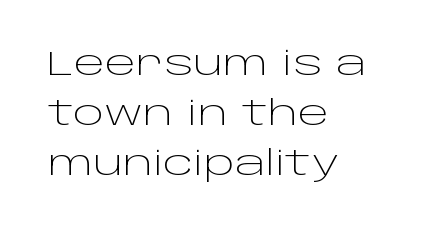
The image shows 33 px light, wide sans-serif type, upright; set left-aligned, normal line spacing (1.51x), normal letter spacing, not underlined; low stroke contrast and a large x-height.
